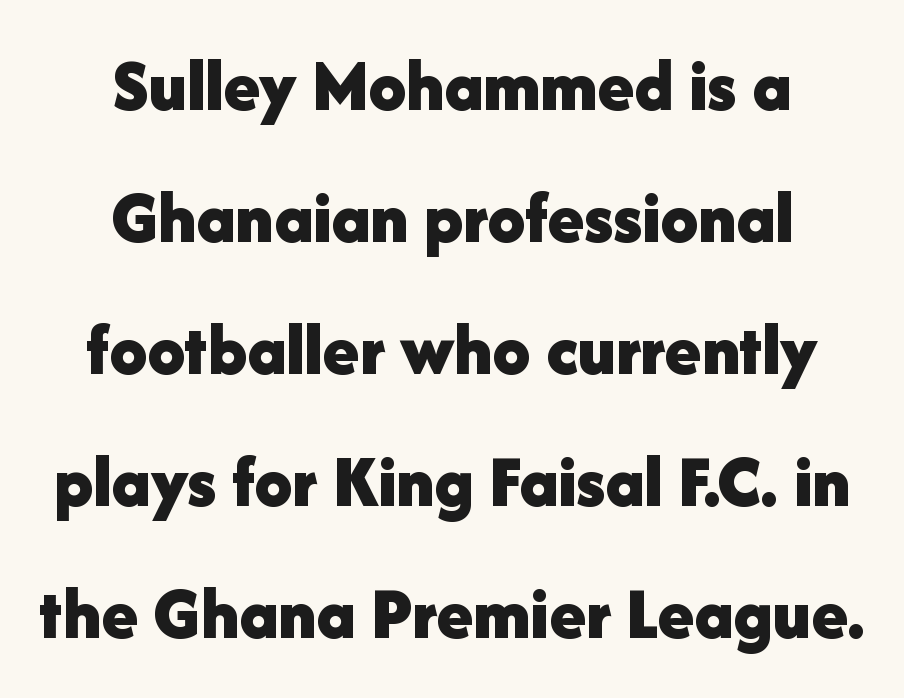
{"serif": "no", "italic": "no", "bold": "yes", "weight": "bold", "width": "normal", "stroke_contrast": "low", "x_height": "medium", "monospaced": "no", "underline": "no", "align": "center", "line_spacing_ratio": 1.76, "letter_spacing": "normal", "letter_spacing_em": 0.0, "glyph_px": 75}
